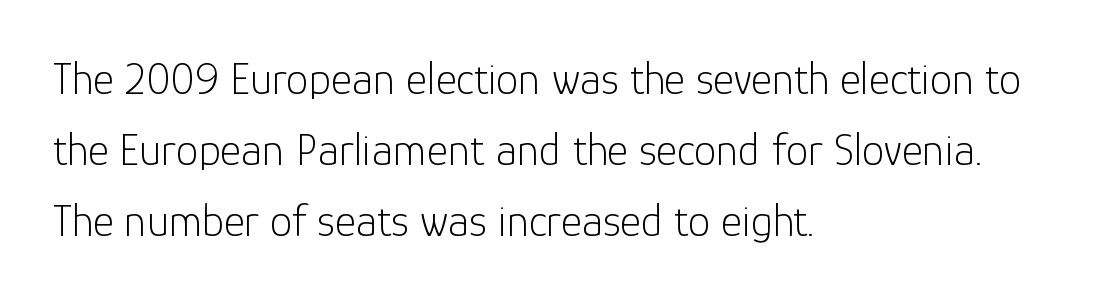
Serif or sans? Sans — the stroke terminals are bare. Honestly, the letter spacing is just normal — you wouldn't notice it. Character widths vary here, with narrow letters taking less room than wide ones. Nobody drew a line under any word here. The passage shown is not bold in any degree.
